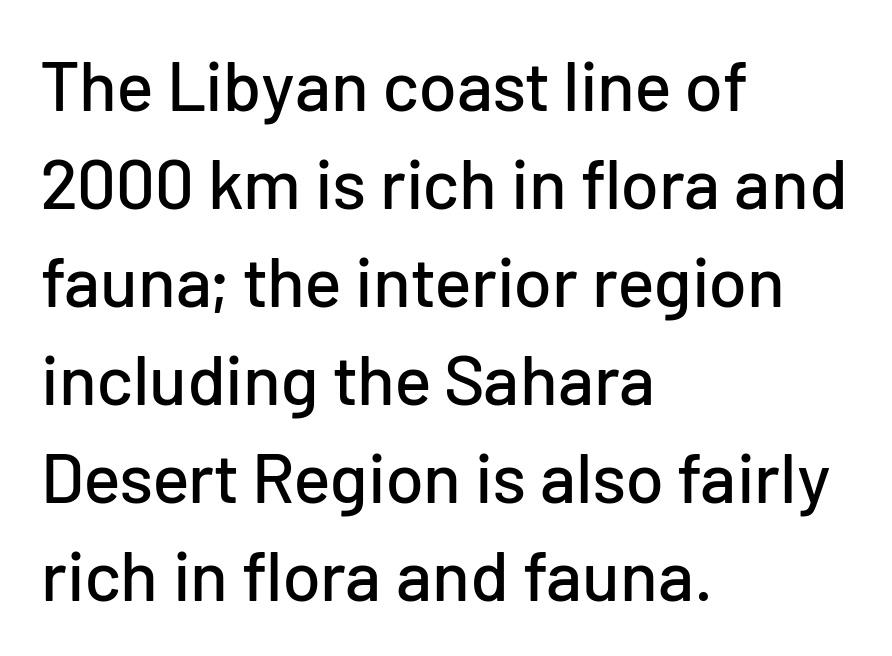
The image shows 70 px sans-serif type, upright; set left-aligned, normal line spacing (1.4x), normal letter spacing, not underlined; low stroke contrast and a medium x-height.
